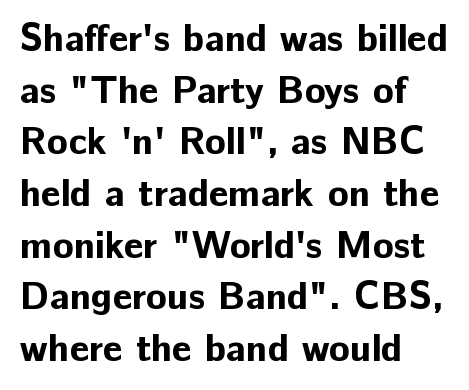
The image shows 38 px bold sans-serif type, upright; set left-aligned, normal line spacing (1.36x), normal letter spacing, not underlined; low stroke contrast and a medium x-height.
